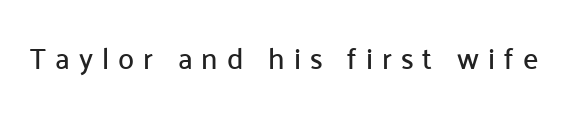
A typesetter would label this face a sans. Note the varied advance widths — an 'i' is clearly narrower than an 'm'. Characters follow at a spacing far wider than the type designer built in. Each row of text sits above clean, open space. This sample uses an upright cut, with every glyph sitting square on the baseline.
